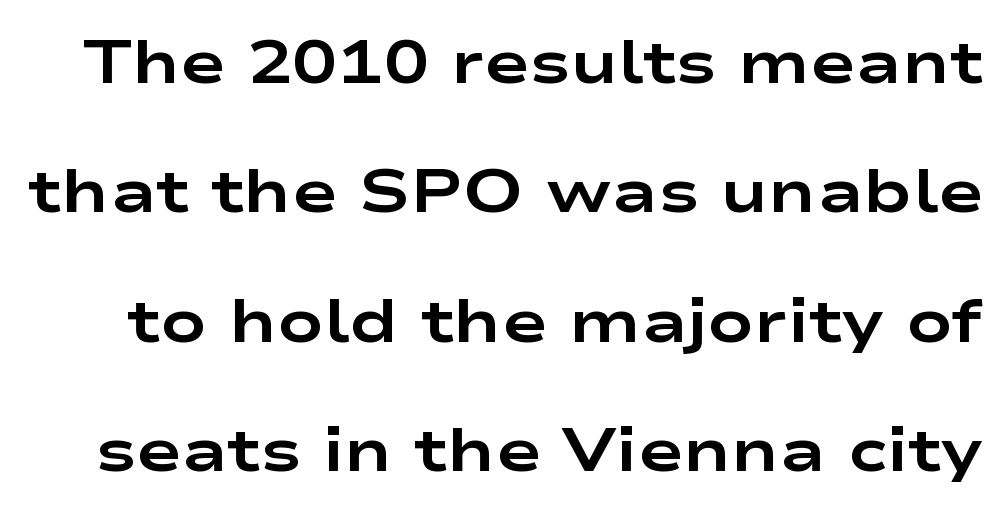
Q: Is the text bold? A: Yes.
Q: Is the text italic (slanted)? A: No, it is upright.
Q: Is the typeface a serif or a sans-serif typeface? A: Sans-serif.
Q: Is the text underlined? A: No.
Q: Is the spacing between letters normal or unusually wide? A: Normal.
Q: Is the spacing between lines tight, normal or loose? A: Loose.
Q: Width (condensed, normal, or wide)? A: Wide.
Q: Stroke contrast? A: Low.
Q: x-height? A: Medium.
Q: Monospaced? A: No.
